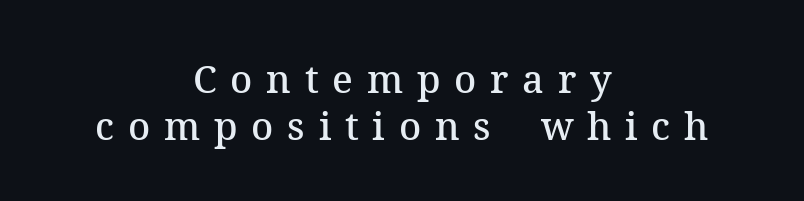
{"serif": "yes", "italic": "no", "bold": "semi", "weight": "semibold", "width": "normal", "stroke_contrast": "medium", "x_height": "medium", "monospaced": "no", "underline": "no", "align": "center", "line_spacing_ratio": 1.24, "letter_spacing": "wide", "letter_spacing_em": 0.36, "glyph_px": 38}
